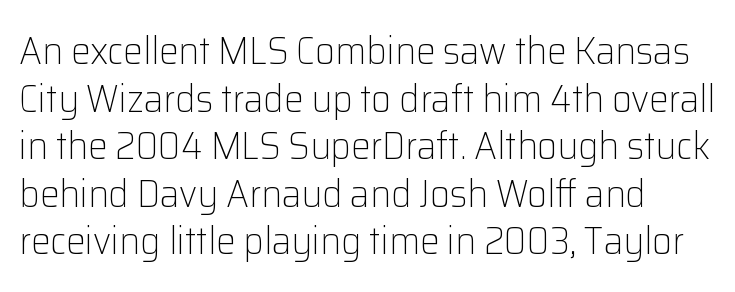
The image shows 39 px light sans-serif type, upright; set left-aligned, line spacing 1.22x, normal letter spacing, not underlined; low stroke contrast and a medium x-height.
